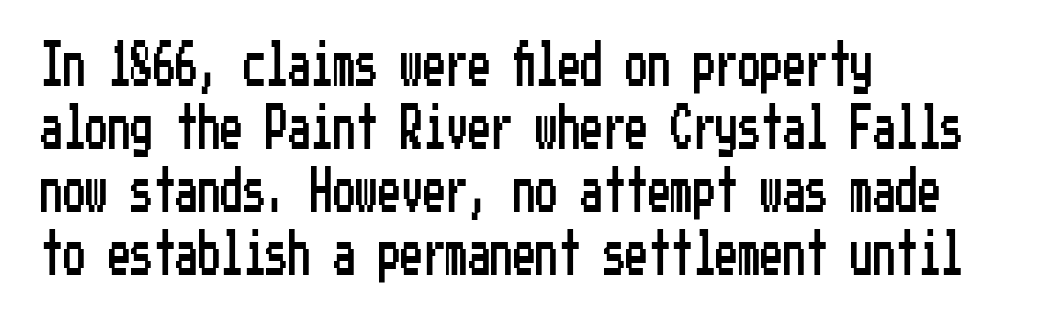
{"serif": "no", "italic": "no", "width": "condensed", "stroke_contrast": "low", "x_height": "medium", "underline": "no", "align": "left", "line_spacing": "normal", "line_spacing_ratio": 1.4, "letter_spacing": "normal", "letter_spacing_em": 0.0, "glyph_px": 45}
